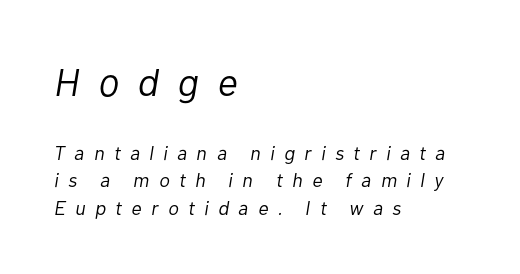
The lettering tilts uniformly, giving the passage an italic look. The font is comparable to plain body text, perhaps lighter. The composition opens big and finishes small. The passage shown is not underscored anywhere. Whoever set this chose a conventional vertical rhythm.
